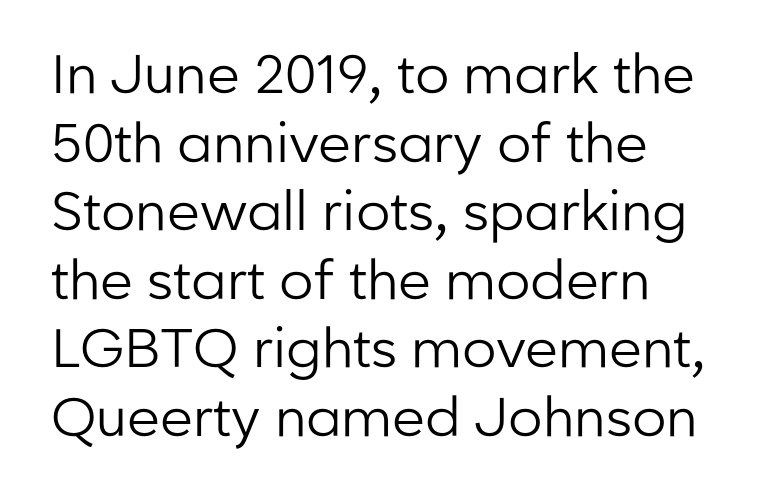
The image shows 54 px regular-weight sans-serif type, upright; set left-aligned, normal line spacing (1.27x), normal letter spacing, not underlined; low stroke contrast and a medium x-height.
